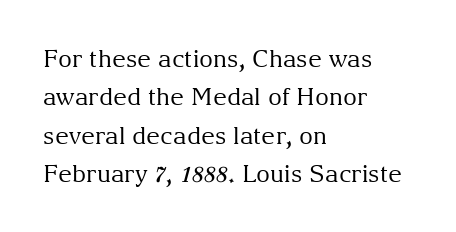
{"italic": "no", "bold": "no", "underline": "no", "align": "left", "line_spacing": "normal", "line_spacing_ratio": 1.6, "letter_spacing": "normal", "letter_spacing_em": 0.0, "glyph_px": 24}
